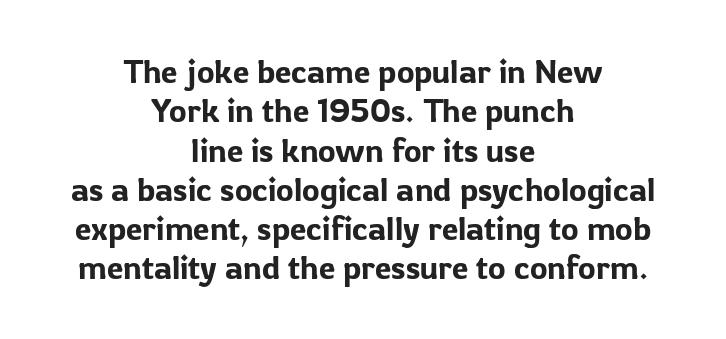
The passage shown is typed in a proportional face where columns would drift. What stands out about the letter spacing? Nothing — it is the standard amount. In CSS terms this would be text-align: center. Beneath every word, the page is bare. Unlike italic type, these characters show no tilt at all.
